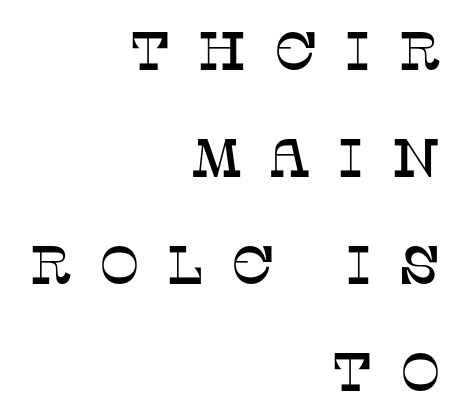
{"serif": "yes", "italic": "no", "width": "normal", "stroke_contrast": "low", "x_height": "large", "monospaced": "no", "underline": "no", "align": "right", "line_spacing": "loose", "line_spacing_ratio": 1.98, "letter_spacing": "wide", "letter_spacing_em": 0.49, "glyph_px": 54}
